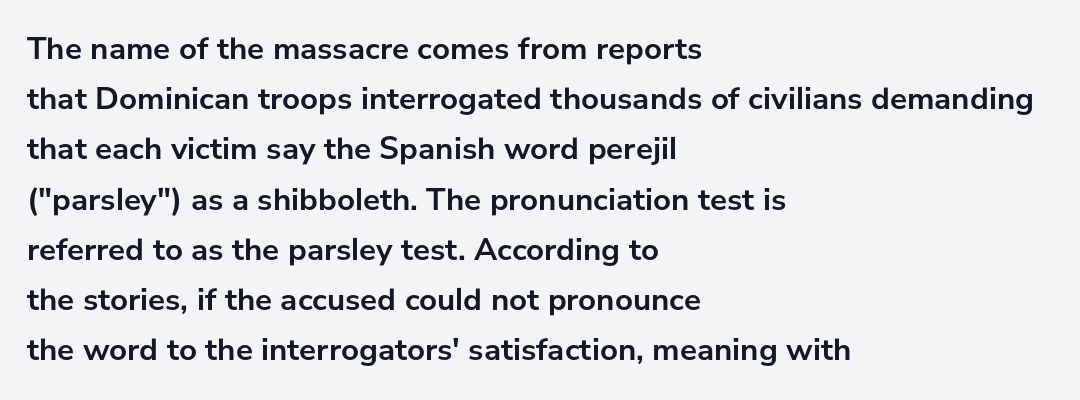
Serif or sans? Sans — the stroke terminals are bare. Short note: letters normally spaced. Strong, thick strokes mark this as bold type. Check the space under the baseline: it is left empty.
